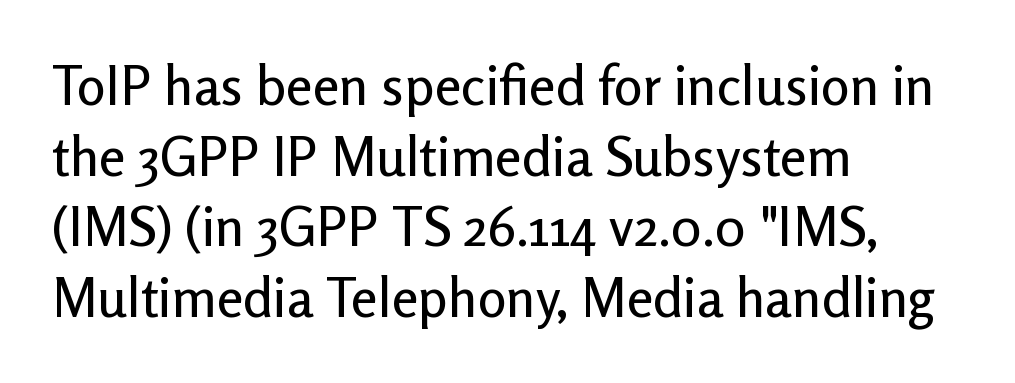
Q: Is the text italic (slanted)? A: No, it is upright.
Q: Is the typeface a serif or a sans-serif typeface? A: Sans-serif.
Q: Is the text underlined? A: No.
Q: How is the paragraph aligned? A: Left-aligned.
Q: Is the spacing between letters normal or unusually wide? A: Normal.
Q: Is the spacing between lines tight, normal or loose? A: Normal.
Q: Width (condensed, normal, or wide)? A: Normal.
Q: Stroke contrast? A: Low.
Q: x-height? A: Medium.
Q: Monospaced? A: No.
